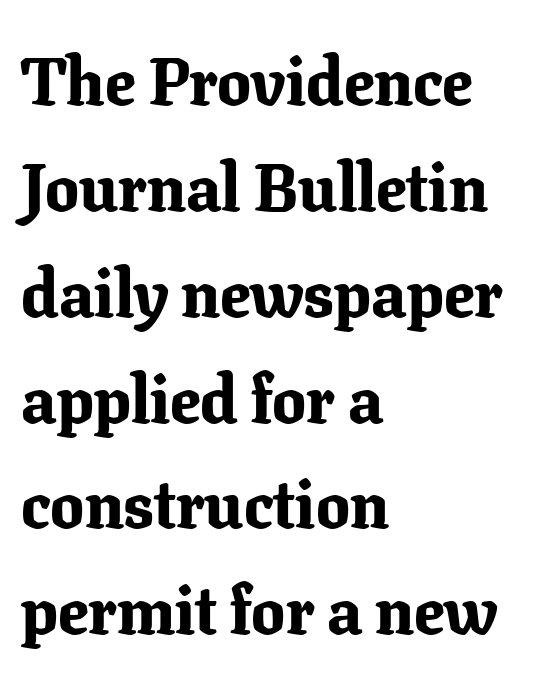
The image shows 67 px bold serif type, upright; set left-aligned, normal line spacing (1.58x), normal letter spacing, not underlined; low stroke contrast and a medium x-height.
